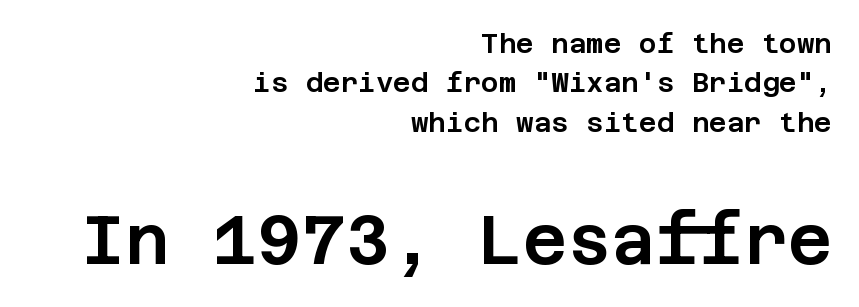
The image shows 68 px sans-serif type, upright; set right-aligned, normal line spacing (1.46x), normal letter spacing, not underlined; the second (bottom) block is 2.52x larger; low stroke contrast and a large x-height.
